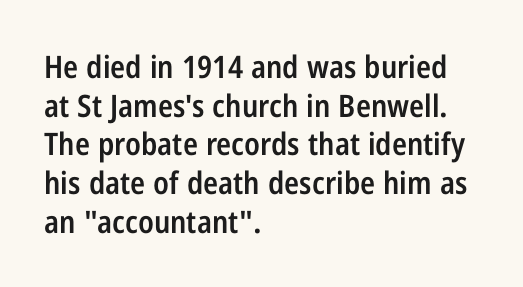
The image shows 31 px semibold, condensed sans-serif type, upright; set left-aligned, normal line spacing (1.25x), normal letter spacing, not underlined; low stroke contrast and a medium x-height.
